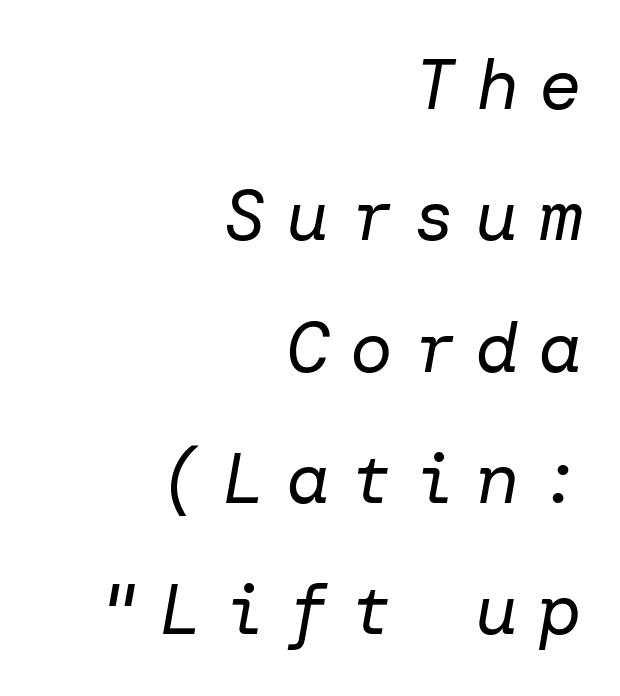
Q: Is the text bold? A: No.
Q: Is the text italic (slanted)? A: Yes, it leans right by about 10 degrees.
Q: Is the text underlined? A: No.
Q: How is the paragraph aligned? A: Right-aligned.
Q: Is the spacing between letters normal or unusually wide? A: Unusually wide.
Q: Width (condensed, normal, or wide)? A: Normal.
Q: Stroke contrast? A: Low.
Q: x-height? A: Medium.
